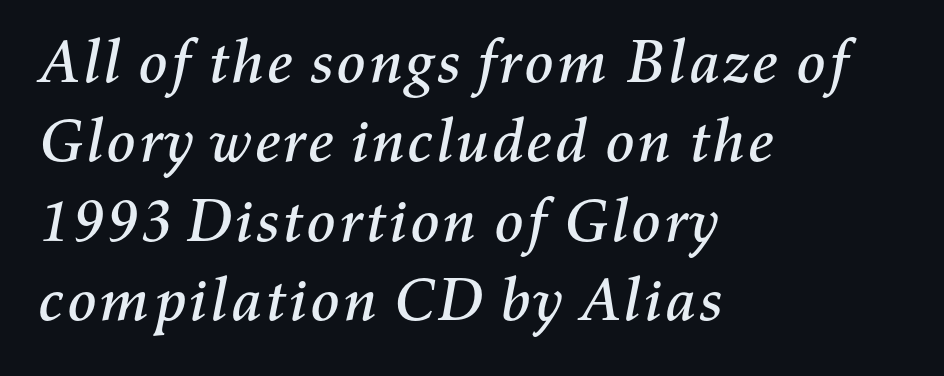
{"italic": "yes", "lean": "right", "slant_degrees": 11, "width": "normal", "stroke_contrast": "medium", "x_height": "medium", "monospaced": "no", "underline": "no", "align": "left", "line_spacing": "normal", "line_spacing_ratio": 1.3, "letter_spacing": "normal", "letter_spacing_em": 0.0, "glyph_px": 61}
